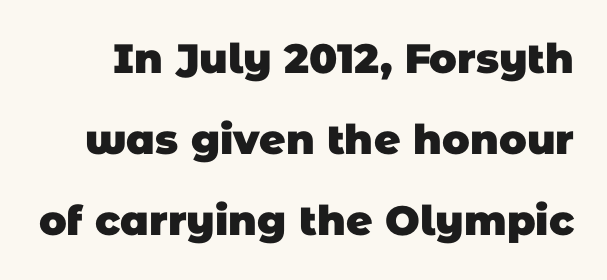
Short note: letters normally spaced. A full-strength bold gives these letters their thick strokes. Letterform terminals end flat and unadorned throughout the passage. A bare baseline throughout the passage.
